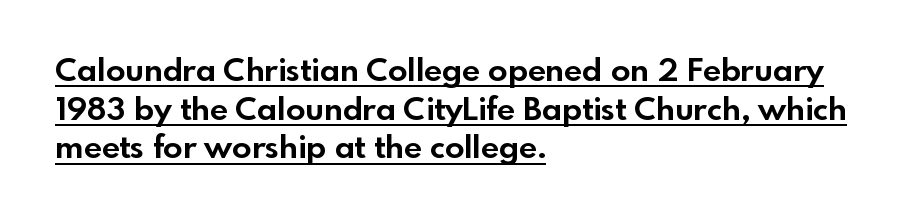
Each line of the rendering has a horizontal stroke beneath the glyphs. This rendering leaves character spacing at its baseline value. Each letter's strokes conclude bluntly, with no projecting serifs. Posture: upright roman. The passage shown is typed in a proportional face where columns would drift.
